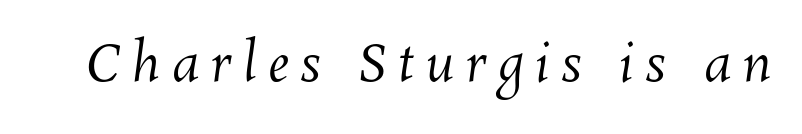
{"bold": "no", "weight": "regular", "width": "normal", "stroke_contrast": "medium", "x_height": "medium", "monospaced": "no", "underline": "no", "letter_spacing": "wide", "letter_spacing_em": 0.23, "glyph_px": 51}
